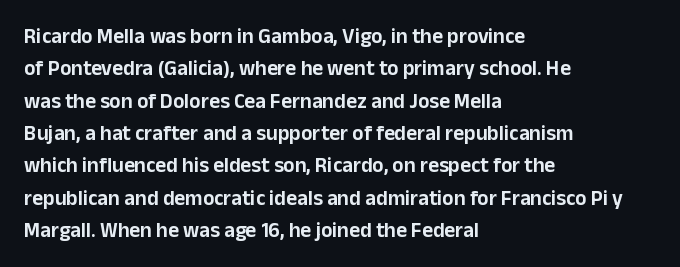
{"italic": "no", "underline": "no", "align": "left", "line_spacing": "normal", "line_spacing_ratio": 1.54, "letter_spacing": "normal", "letter_spacing_em": 0.0, "glyph_px": 21}
